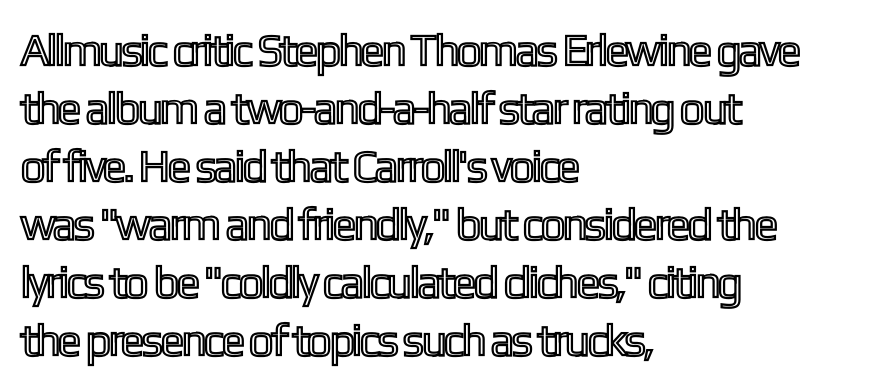
{"italic": "no", "width": "condensed", "x_height": "medium", "monospaced": "no", "underline": "no", "align": "left", "line_spacing": "normal", "line_spacing_ratio": 1.29, "letter_spacing": "normal", "letter_spacing_em": 0.0, "glyph_px": 45}
